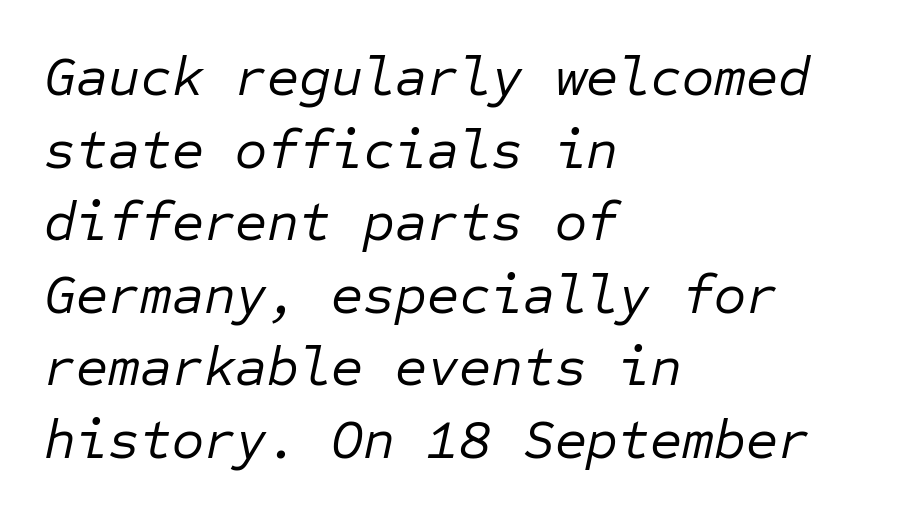
Honestly, the row spacing looks completely unremarkable. Is this a fixed-width face? Yes — each glyph sits in an identical cell. If you drew a ruler down the left edge, every line would touch it. When letters slant like this, we call the style italic. The area under the type is left untouched. Heft: none added — not bold.
